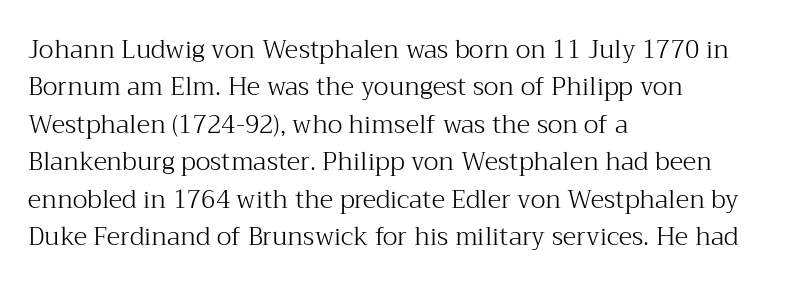
Q: Is the text bold? A: No.
Q: Is the text italic (slanted)? A: No, it is upright.
Q: Is the text underlined? A: No.
Q: How is the paragraph aligned? A: Left-aligned.
Q: Is the spacing between letters normal or unusually wide? A: Normal.
Q: Is the spacing between lines tight, normal or loose? A: Normal.
